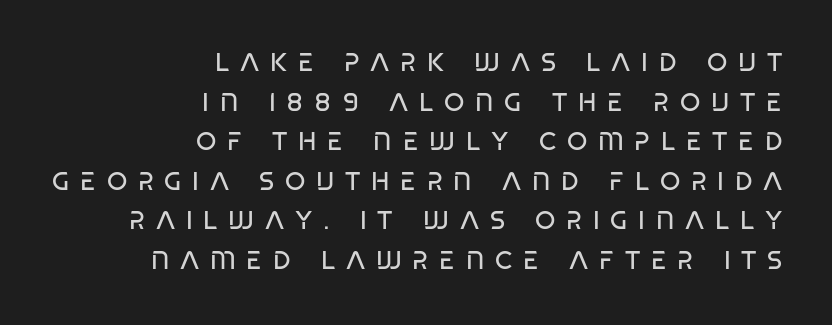
The image shows 26 px text type; set right-aligned, normal line spacing (1.52x), unusually wide letter spacing (+0.41 em), not underlined.
